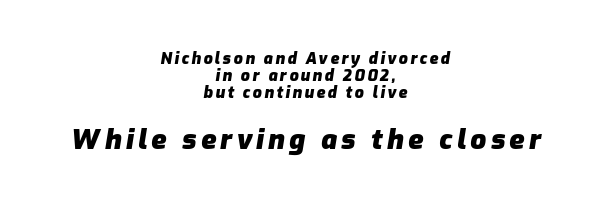
{"italic": "yes", "lean": "right", "slant_degrees": 9, "bold": "yes", "weight": "heavy", "width": "normal", "stroke_contrast": "low", "x_height": "medium", "monospaced": "no", "underline": "no", "align": "center", "line_spacing": "tight", "line_spacing_ratio": 1.05, "larger_block": "second", "size_ratio": 1.75, "glyph_px": 28}
